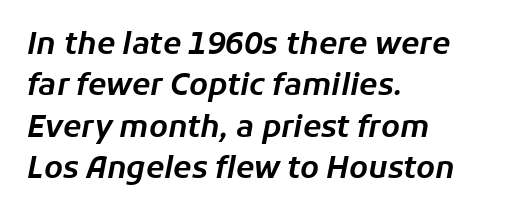
The rendering anchors every line to the left-hand side. Summary of vertical rhythm: regular, with standard interline spacing. This sample has the flowing, uneven cadence of proportional lettering. The gap between lines stays unmarked.
